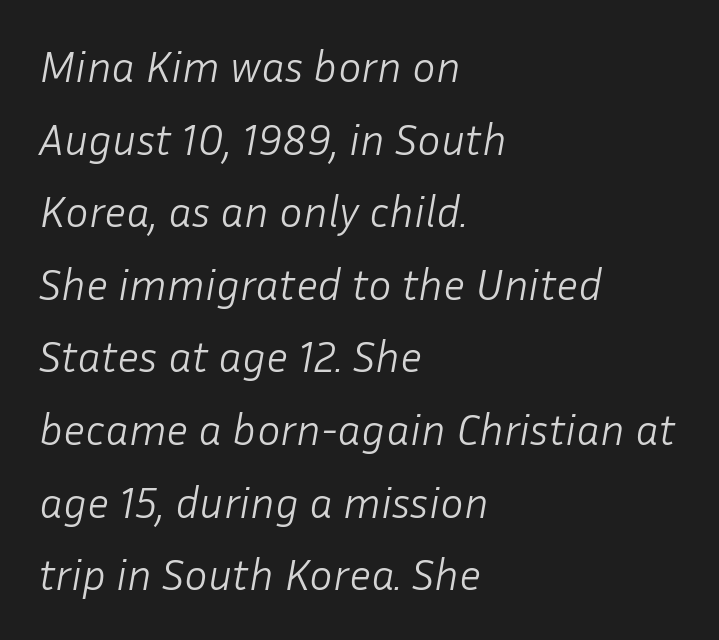
{"italic": "yes", "lean": "right", "slant_degrees": 10, "bold": "no", "weight": "light", "width": "normal", "stroke_contrast": "low", "x_height": "medium", "monospaced": "no", "underline": "no", "align": "left", "line_spacing": "normal", "line_spacing_ratio": 1.65, "letter_spacing": "normal", "letter_spacing_em": 0.0, "glyph_px": 44}
